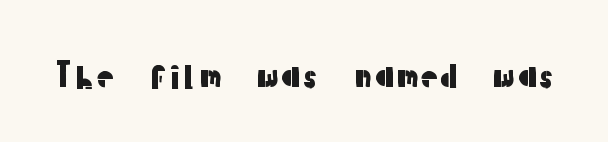
Q: Is the text italic (slanted)? A: No, it is upright.
Q: Is the typeface a serif or a sans-serif typeface? A: Sans-serif.
Q: Is the text underlined? A: No.
Q: Is the spacing between letters normal or unusually wide? A: Normal.
Q: Width (condensed, normal, or wide)? A: Normal.
Q: Stroke contrast? A: Low.
Q: x-height? A: Medium.
Q: Monospaced? A: No.
